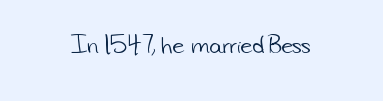
The image shows 22 px text type; set normal letter spacing, not underlined.
